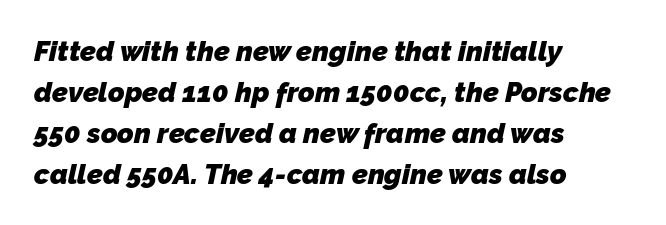
Anything drawn beneath the words? Only blank space. This is heavy type, rendered in bold. Caption: multi-line text, flush left, ragged right. Each letter keeps its own natural width here, so spacing adapts to shape. Normally led — the rows are evenly, conventionally spaced. Glyph-to-glyph distance matches everyday printed text.
